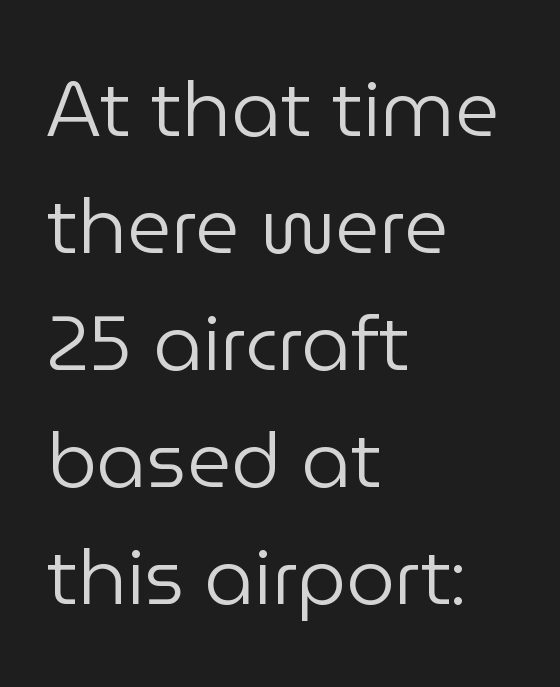
Q: Is the text bold? A: No.
Q: Is the text italic (slanted)? A: No, it is upright.
Q: Is the typeface a serif or a sans-serif typeface? A: Sans-serif.
Q: Is the text underlined? A: No.
Q: How is the paragraph aligned? A: Left-aligned.
Q: Is the spacing between letters normal or unusually wide? A: Normal.
Q: Is the spacing between lines tight, normal or loose? A: Normal.
Q: Width (condensed, normal, or wide)? A: Normal.
Q: Stroke contrast? A: Low.
Q: x-height? A: Medium.
Q: Monospaced? A: No.
